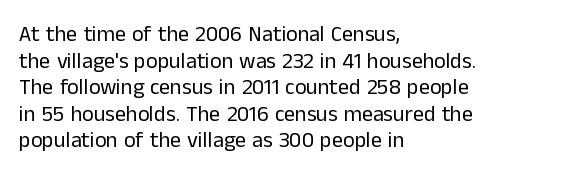
Q: Is the text bold? A: No.
Q: Is the text italic (slanted)? A: No, it is upright.
Q: Is the text underlined? A: No.
Q: How is the paragraph aligned? A: Left-aligned.
Q: Is the spacing between letters normal or unusually wide? A: Normal.
